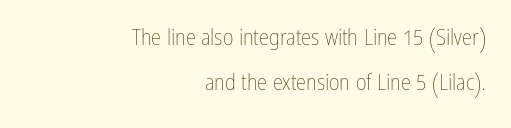
The image shows 23 px text type, upright; set right-aligned, loose line spacing (1.96x), normal letter spacing, not underlined.
